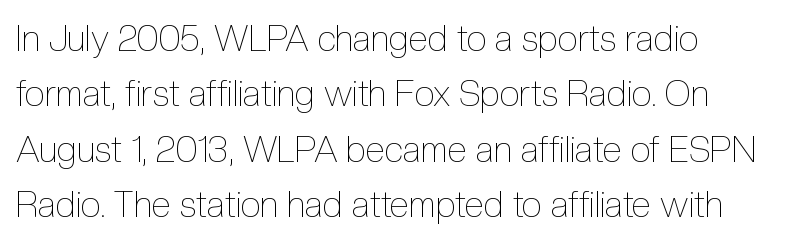
The image shows 36 px thin, condensed type, upright; set left-aligned, normal line spacing (1.54x), normal letter spacing, not underlined; a medium x-height.
